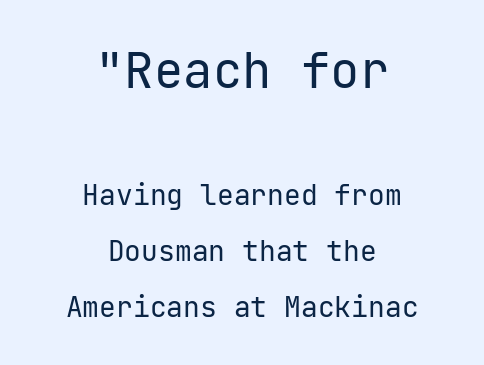
{"serif": "no", "italic": "no", "bold": "no", "weight": "regular", "width": "normal", "stroke_contrast": "low", "x_height": "medium", "underline": "no", "align": "center", "line_spacing": "loose", "line_spacing_ratio": 2.01, "letter_spacing": "normal", "letter_spacing_em": 0.0, "larger_block": "first", "size_ratio": 1.75, "glyph_px": 49}
